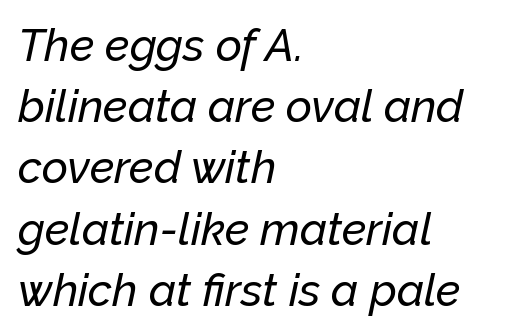
{"italic": "yes", "lean": "right", "slant_degrees": 12, "width": "normal", "stroke_contrast": "low", "x_height": "medium", "monospaced": "no", "underline": "no", "align": "left", "line_spacing": "normal", "line_spacing_ratio": 1.36, "letter_spacing": "normal", "letter_spacing_em": 0.0, "glyph_px": 45}
